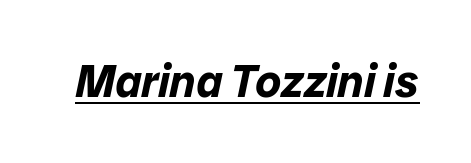
The image shows 45 px bold type, italic (leaning right); set normal letter spacing, underlined; low stroke contrast and a medium x-height.
